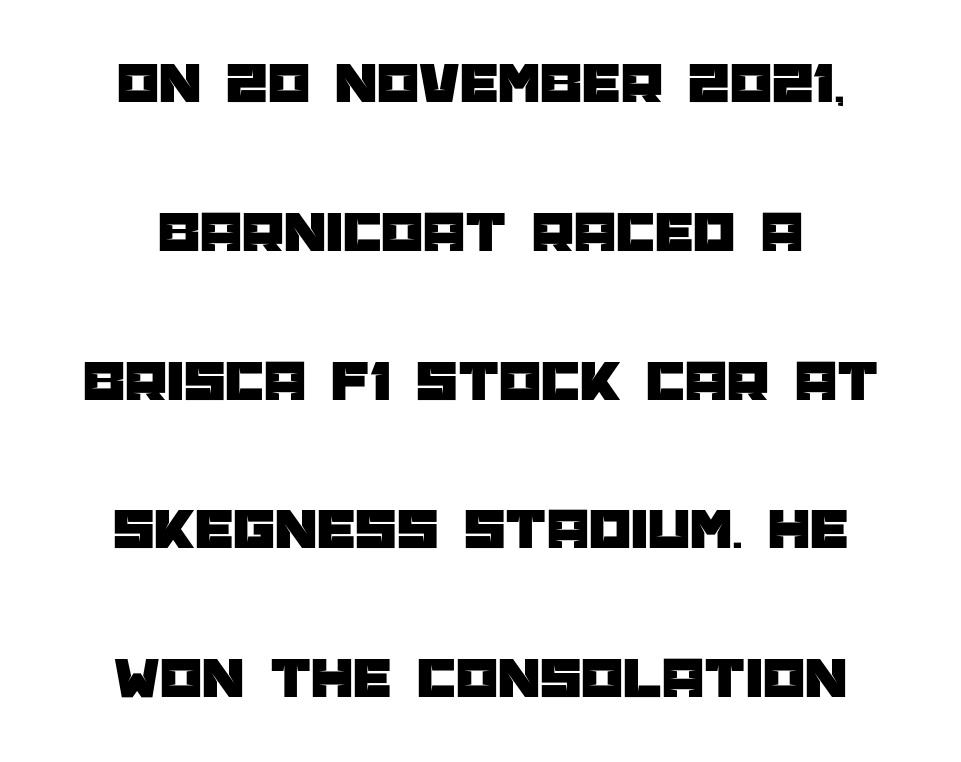
Q: Is the text italic (slanted)? A: No, it is upright.
Q: Is the typeface a serif or a sans-serif typeface? A: Sans-serif.
Q: Is the text underlined? A: No.
Q: How is the paragraph aligned? A: Centered.
Q: Is the spacing between letters normal or unusually wide? A: Normal.
Q: Is the spacing between lines tight, normal or loose? A: Loose.
Q: Width (condensed, normal, or wide)? A: Normal.
Q: Stroke contrast? A: Low.
Q: x-height? A: Large.
Q: Monospaced? A: No.
